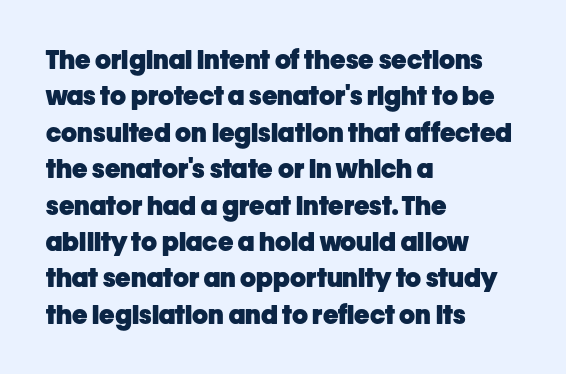
Q: Is the text bold? A: Yes.
Q: Is the text italic (slanted)? A: No, it is upright.
Q: Is the text underlined? A: No.
Q: How is the paragraph aligned? A: Left-aligned.
Q: Is the spacing between letters normal or unusually wide? A: Normal.
Q: Is the spacing between lines tight, normal or loose? A: Normal.
